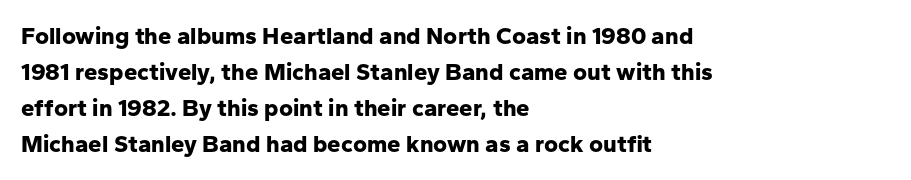
{"italic": "no", "bold": "yes", "underline": "no", "align": "left", "line_spacing": "normal", "line_spacing_ratio": 1.5, "letter_spacing": "normal", "letter_spacing_em": 0.0, "glyph_px": 24}
